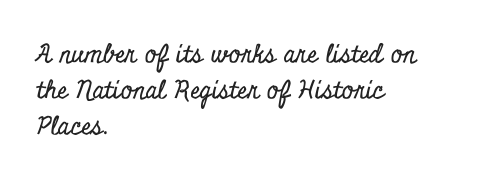
{"underline": "no", "align": "left", "line_spacing": "normal", "line_spacing_ratio": 1.44, "letter_spacing": "normal", "letter_spacing_em": 0.0, "glyph_px": 25}
